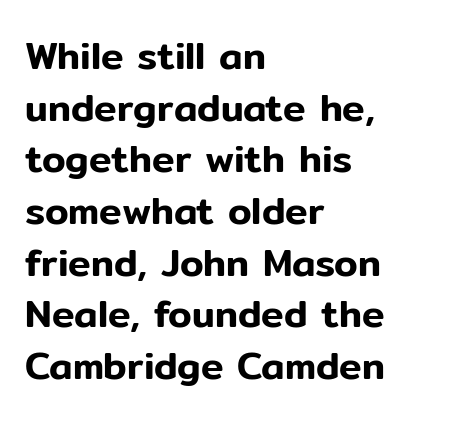
The image shows 38 px sans-serif type, upright; set left-aligned, normal line spacing (1.36x), normal letter spacing, not underlined; low stroke contrast and a medium x-height.
